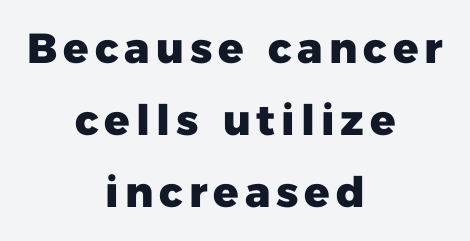
Words float on clear page, feet unadorned. Do the characters align in a grid? No, the font is proportional. Typesetter's note: full bold, strokes at maximum text heaviness. Is this a sans? Yes — the strokes have no serifs.
